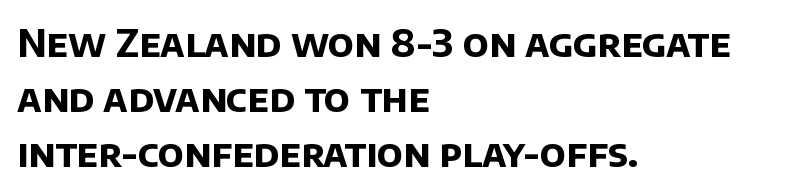
The text block is weighted toward the left margin, trailing off unevenly rightward. Has an underline been added? It has not. This is sans-serif lettering, the kind often seen on screens and signage. Typographic density is high because the face is bold.
